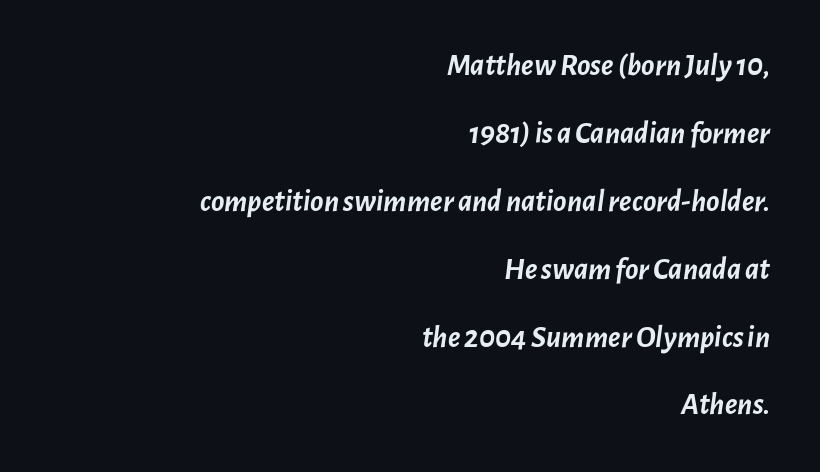
{"italic": "yes", "lean": "right", "slant_degrees": 7, "bold": "yes", "weight": "semibold", "width": "normal", "stroke_contrast": "low", "x_height": "medium", "monospaced": "no", "underline": "no", "align": "right", "line_spacing": "loose", "line_spacing_ratio": 2.19, "letter_spacing": "normal", "letter_spacing_em": 0.0, "glyph_px": 31}
